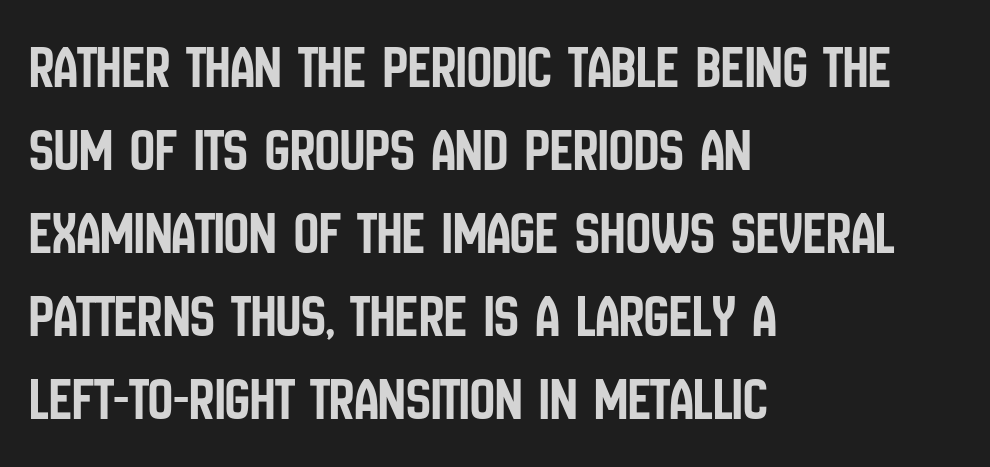
Q: Is the text italic (slanted)? A: No, it is upright.
Q: Is the typeface a serif or a sans-serif typeface? A: Sans-serif.
Q: Is the text underlined? A: No.
Q: How is the paragraph aligned? A: Left-aligned.
Q: Is the spacing between letters normal or unusually wide? A: Normal.
Q: Is the spacing between lines tight, normal or loose? A: Normal.
Q: Width (condensed, normal, or wide)? A: Condensed.
Q: Stroke contrast? A: Low.
Q: x-height? A: Large.
Q: Monospaced? A: No.
